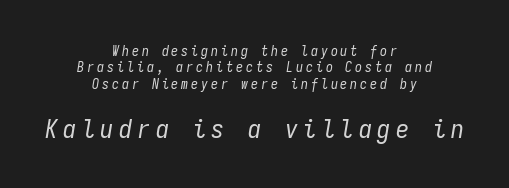
The image shows 26 px text type, italic (leaning right); set centered, line spacing 1.17x, unusually wide letter spacing (+0.21 em), not underlined; the second (bottom) block is 1.86x larger.
